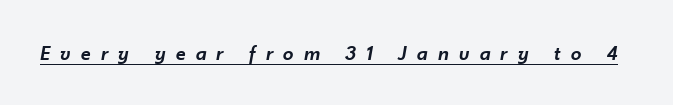
The image shows 21 px text type, italic (leaning right); set unusually wide letter spacing (+0.49 em), underlined.
